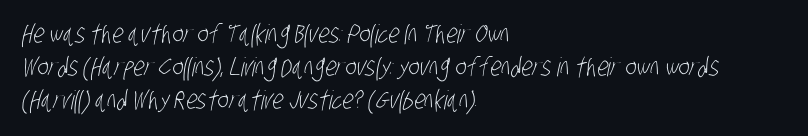
{"bold": "no", "underline": "no", "align": "left", "line_spacing": "normal", "line_spacing_ratio": 1.27, "letter_spacing": "normal", "letter_spacing_em": 0.0, "glyph_px": 26}
